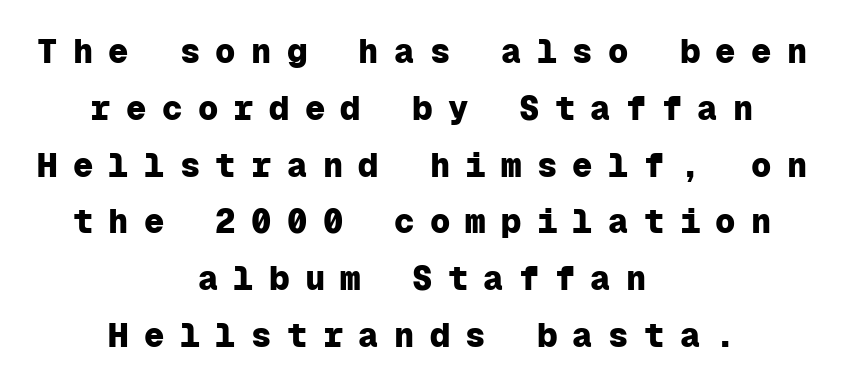
Rendered with straight, roman letterforms. Leading: standard. Stroke terminals: plain, sans-serif. Each letter, wide or thin by design, is forced into the same width here. Thick stems and heavy bowls — unmistakably bold. The space directly below the letters is spotless.
